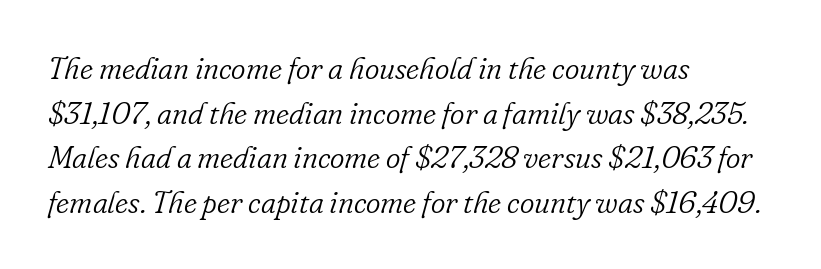
The image shows 31 px light serif type, italic (leaning right); set left-aligned, normal line spacing (1.44x), normal letter spacing, not underlined; low stroke contrast and a small x-height.
